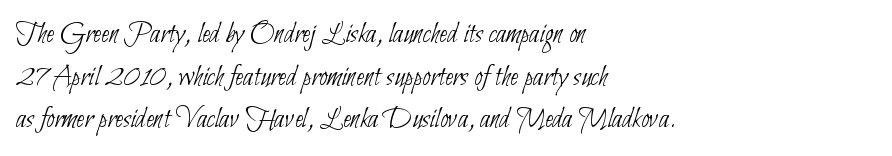
The image shows 30 px thin, condensed sans-serif type; set left-aligned, normal line spacing (1.42x), normal letter spacing, not underlined; low stroke contrast and a small x-height.
